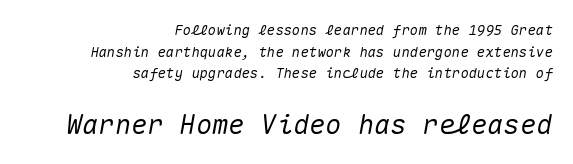
Visually the block forms a straight wall on the right and a jagged coastline on the left. This sample keeps an unexceptional amount of space between lines. The type is set solid horizontally, with unmodified tracking. Descenders are the only things crossing below the line. Note: smaller setting up top, larger setting below. The specimen reads as italic at a glance.
